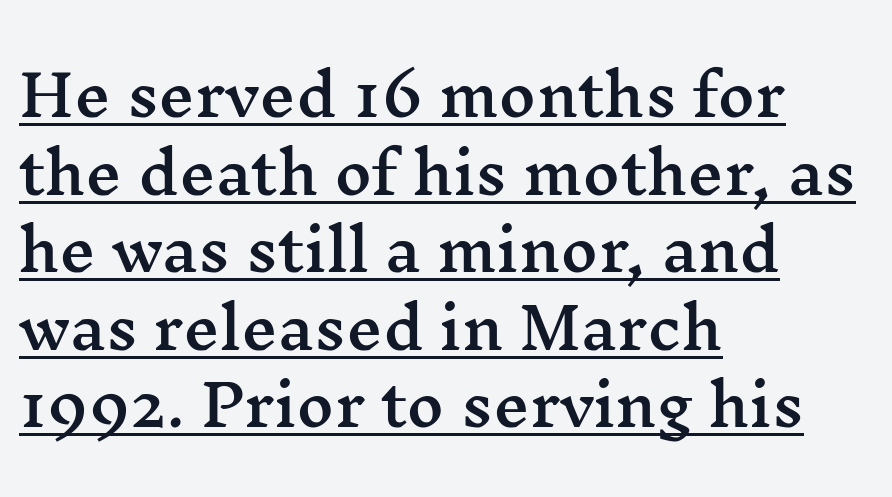
{"serif": "yes", "italic": "no", "width": "wide", "stroke_contrast": "medium", "x_height": "medium", "monospaced": "no", "underline": "yes", "align": "left", "line_spacing": "normal", "line_spacing_ratio": 1.36, "letter_spacing": "normal", "letter_spacing_em": 0.0, "glyph_px": 57}
